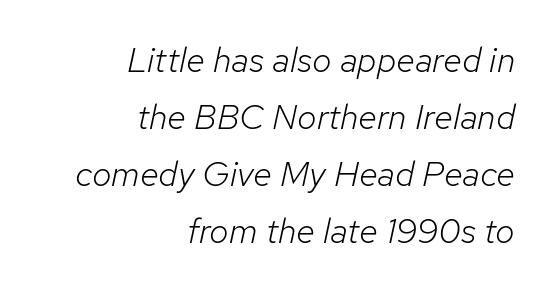
Q: Is the text bold? A: No.
Q: Is the text italic (slanted)? A: Yes, it leans right by about 12 degrees.
Q: Is the text underlined? A: No.
Q: How is the paragraph aligned? A: Right-aligned.
Q: Is the spacing between letters normal or unusually wide? A: Normal.
Q: Is the spacing between lines tight, normal or loose? A: Normal.
Q: Width (condensed, normal, or wide)? A: Normal.
Q: Stroke contrast? A: Low.
Q: x-height? A: Medium.
Q: Monospaced? A: No.
